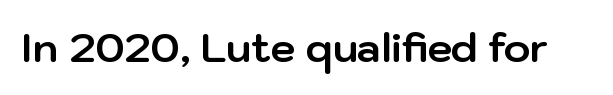
Q: Is the text bold? A: Yes.
Q: Is the text italic (slanted)? A: No, it is upright.
Q: Is the typeface a serif or a sans-serif typeface? A: Sans-serif.
Q: Is the text underlined? A: No.
Q: Is the spacing between letters normal or unusually wide? A: Normal.
Q: Width (condensed, normal, or wide)? A: Normal.
Q: Stroke contrast? A: Low.
Q: x-height? A: Medium.
Q: Monospaced? A: No.
